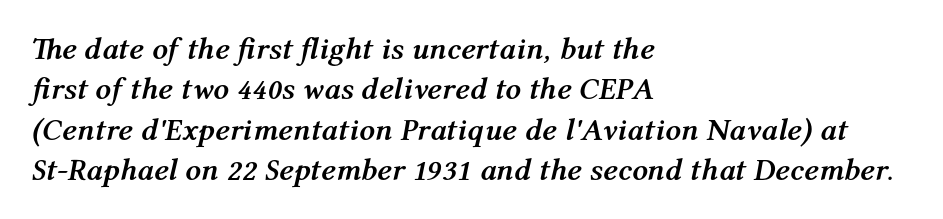
The glyphs are unaccompanied by any horizontal stroke below them. The rendering anchors every line to the left-hand side. Words appear dense and cohesive because spacing is normal. Vertically, the passage feels balanced, rows spaced as you'd expect. On the weight axis this lands at bold, roughly 700.
